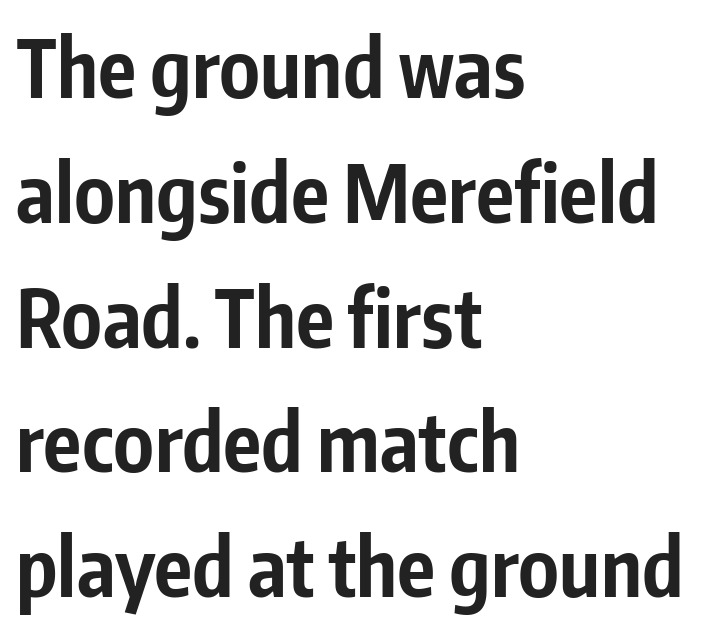
Q: Is the text bold? A: Yes.
Q: Is the text italic (slanted)? A: No, it is upright.
Q: Is the typeface a serif or a sans-serif typeface? A: Sans-serif.
Q: Is the text underlined? A: No.
Q: How is the paragraph aligned? A: Left-aligned.
Q: Is the spacing between letters normal or unusually wide? A: Normal.
Q: Is the spacing between lines tight, normal or loose? A: Normal.
Q: Width (condensed, normal, or wide)? A: Condensed.
Q: Stroke contrast? A: Low.
Q: x-height? A: Medium.
Q: Monospaced? A: No.
